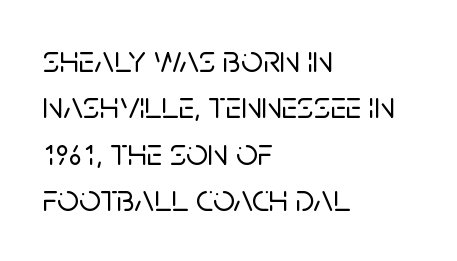
Q: Is the text italic (slanted)? A: No, it is upright.
Q: Is the typeface a serif or a sans-serif typeface? A: Sans-serif.
Q: Is the text underlined? A: No.
Q: How is the paragraph aligned? A: Left-aligned.
Q: Is the spacing between letters normal or unusually wide? A: Normal.
Q: Width (condensed, normal, or wide)? A: Normal.
Q: Stroke contrast? A: Low.
Q: x-height? A: Large.
Q: Monospaced? A: No.
